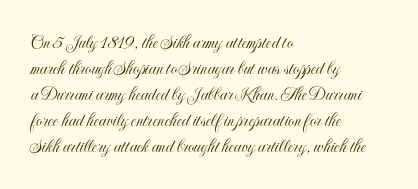
The letterforms sit shoulder to shoulder at normal distance. The lines in this sample share a left origin and differ only in where they stop. Lines of text with bare space underneath. This sample keeps an unexceptional amount of space between lines.
